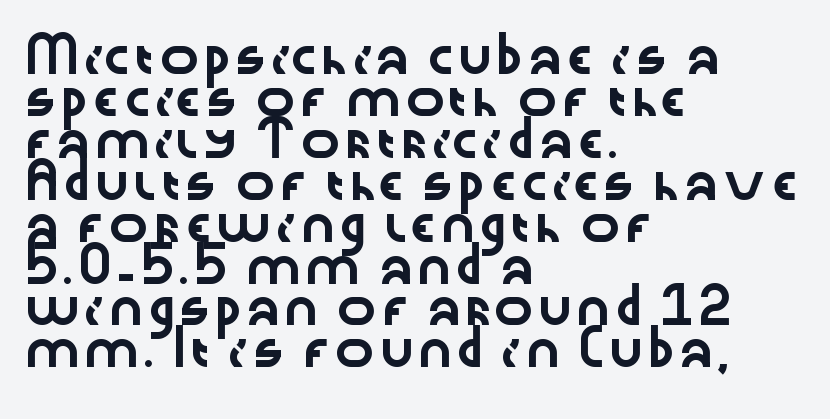
The image shows 33 px wide sans-serif type, upright; set left-aligned, normal line spacing (1.27x), normal letter spacing, not underlined; low stroke contrast and a medium x-height.
